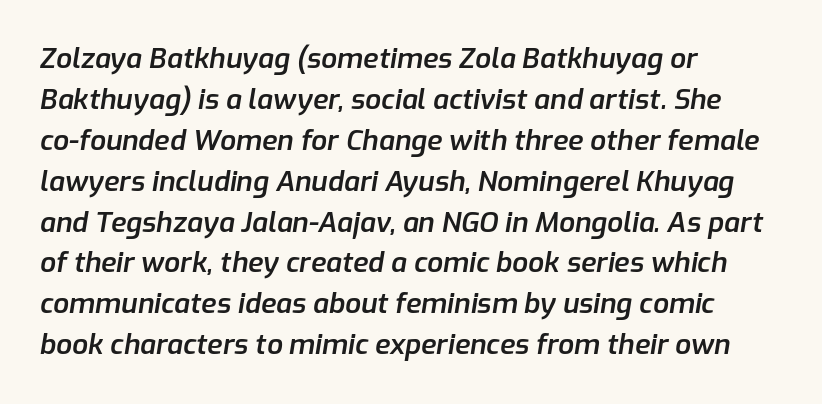
The image shows 28 px semibold type, italic (leaning right); set left-aligned, normal line spacing (1.46x), normal letter spacing, not underlined; low stroke contrast and a medium x-height.
